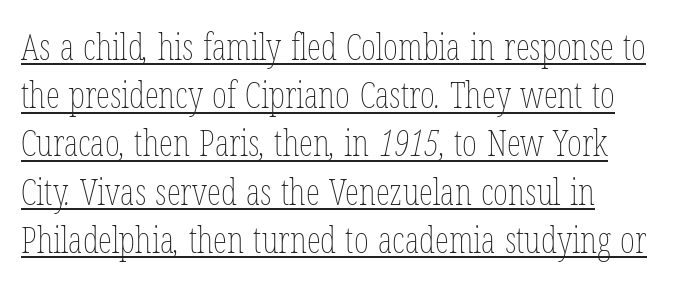
The image shows 36 px thin, condensed type; set left-aligned, normal line spacing (1.34x), normal letter spacing, underlined; low stroke contrast and a medium x-height.
